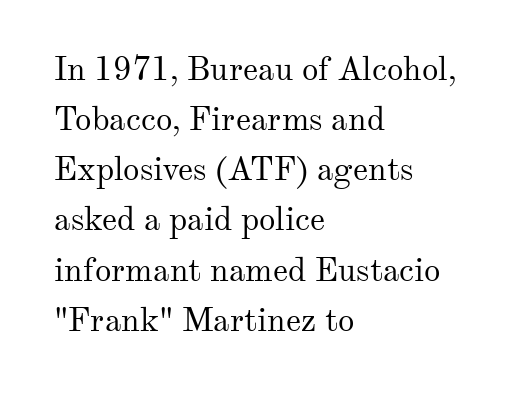
Letter spacing: default. Descenders hang freely into open space. I'd call this a serif setting — the letters wear small feet. Rows of type keep a routine distance in the vertical direction. No letter is thick-stroked: the sample isn't bold.
